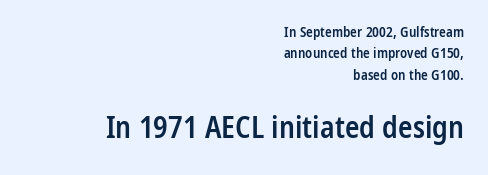
Q: Is the text bold? A: Semi-bold.
Q: Is the text italic (slanted)? A: No, it is upright.
Q: Is the typeface a serif or a sans-serif typeface? A: Sans-serif.
Q: Is the text underlined? A: No.
Q: How is the paragraph aligned? A: Right-aligned.
Q: Is the spacing between letters normal or unusually wide? A: Normal.
Q: Is the spacing between lines tight, normal or loose? A: Normal.
Q: Which block of text is set in a larger size, the first (top) or the second (bottom)? A: The second (bottom) one.
Q: Width (condensed, normal, or wide)? A: Condensed.
Q: Stroke contrast? A: Low.
Q: x-height? A: Medium.
Q: Monospaced? A: No.
